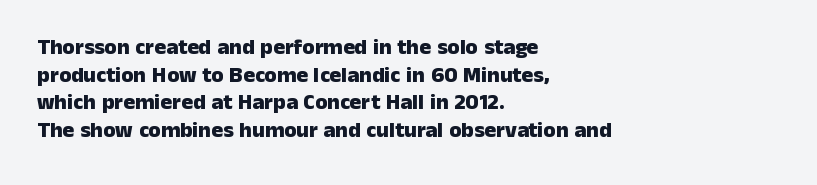
Q: Is the text bold? A: Yes.
Q: Is the text italic (slanted)? A: No, it is upright.
Q: Is the text underlined? A: No.
Q: How is the paragraph aligned? A: Left-aligned.
Q: Is the spacing between letters normal or unusually wide? A: Normal.
Q: Is the spacing between lines tight, normal or loose? A: Normal.
